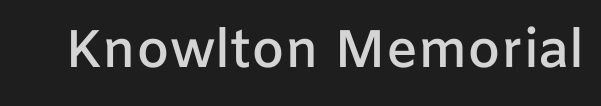
Nope, no serifs anywhere on these letters. Students, note that the glyphs here touch the page at normal intervals. The specimen reads as upright at a glance. Do the characters align in a grid? No, the font is proportional. Underline: absent.
